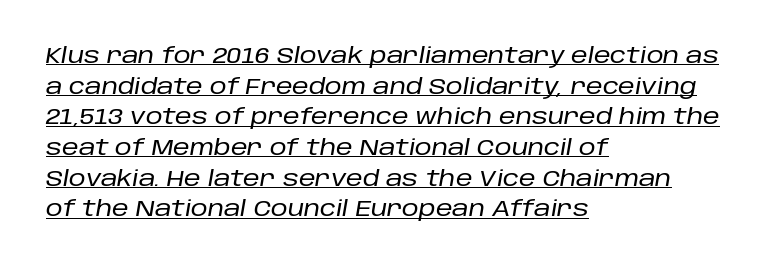
{"italic": "yes", "lean": "right", "slant_degrees": 10, "underline": "yes", "align": "left", "line_spacing": "normal", "line_spacing_ratio": 1.46, "letter_spacing": "normal", "letter_spacing_em": 0.0, "glyph_px": 21}
